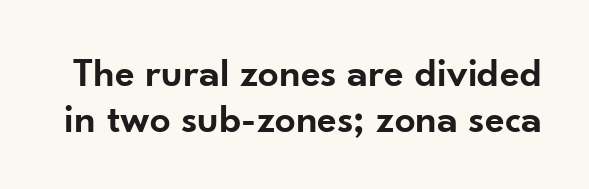
Q: Is the text bold? A: Semi-bold.
Q: Is the text italic (slanted)? A: No, it is upright.
Q: Is the typeface a serif or a sans-serif typeface? A: Sans-serif.
Q: Is the text underlined? A: No.
Q: Is the spacing between letters normal or unusually wide? A: Normal.
Q: Is the spacing between lines tight, normal or loose? A: Tight.
Q: Width (condensed, normal, or wide)? A: Normal.
Q: Stroke contrast? A: Low.
Q: x-height? A: Small.
Q: Monospaced? A: No.
